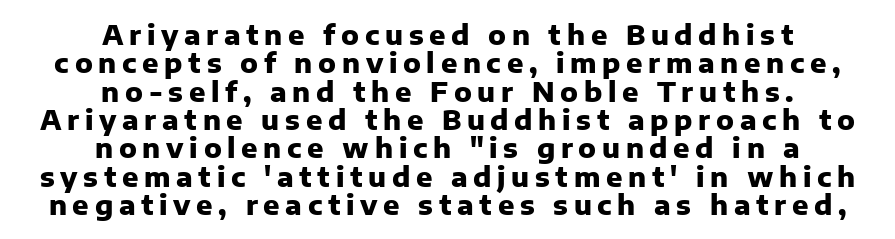
The image shows 27 px bold type, upright; set centered, tight line spacing (1.05x), unusually wide letter spacing (+0.21 em), not underlined.
